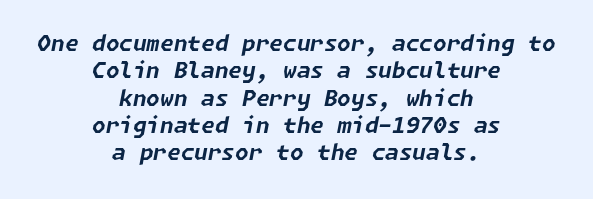
The text carries the slant typical of an italic or oblique font. The passage shown is not underscored anywhere. Does the weight exceed regular? Yes, all the way to bold. The rendering positions every line midway between the sides. You could call the tracking neutral — neither tight nor loose.
